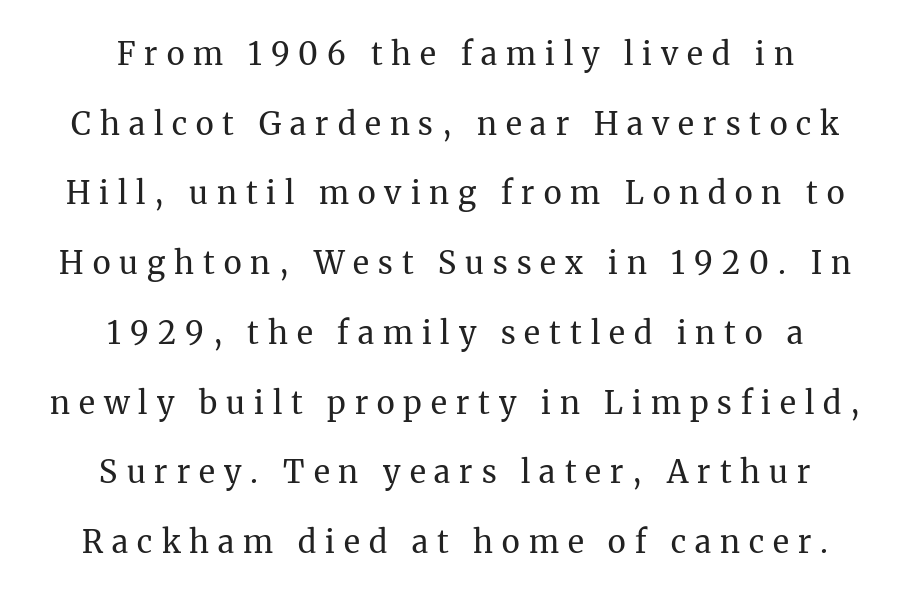
Q: Is the text bold? A: No.
Q: Is the text italic (slanted)? A: No, it is upright.
Q: Is the typeface a serif or a sans-serif typeface? A: Serif.
Q: Is the text underlined? A: No.
Q: How is the paragraph aligned? A: Centered.
Q: Is the spacing between letters normal or unusually wide? A: Unusually wide.
Q: Is the spacing between lines tight, normal or loose? A: Loose.
Q: Width (condensed, normal, or wide)? A: Normal.
Q: Stroke contrast? A: Medium.
Q: x-height? A: Medium.
Q: Monospaced? A: No.
